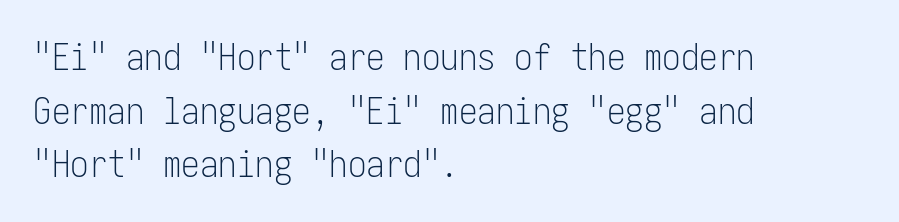
It's the straight-up-and-down kind of type. Heaviness? Minimal to ordinary, like unemphasized prose. The ragged edge is on the right, which tells us the setting is flush left. Unlike a traditional serif, this face leaves its strokes unadorned. Inter-character spacing is left at the font's built-in metrics. How would I describe the line gaps? Plain and ordinary.
